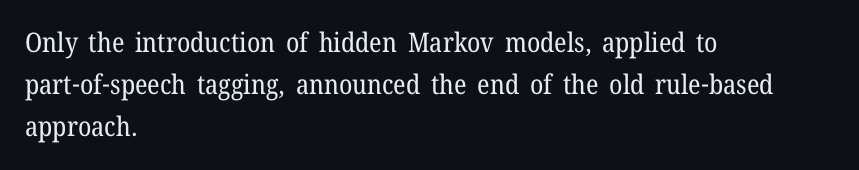
Anything drawn beneath the words? Only blank space. Each word holds together tightly as a unit, with standard inter-letter gaps. Each stroke keeps to a modest, everyday thickness or less. Normally led — the rows are evenly, conventionally spaced. In CSS terms this would be text-align: left. Does the lettering tilt? It doesn't — this is upright.
